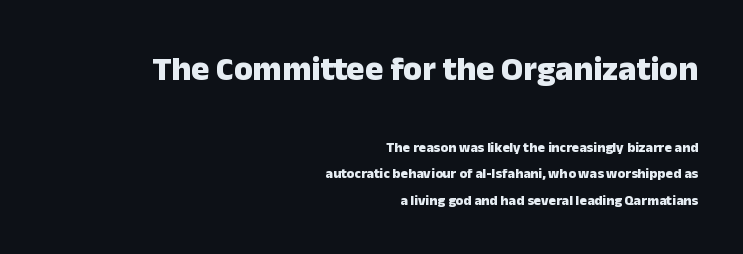
{"serif": "no", "italic": "no", "bold": "yes", "weight": "heavy", "width": "normal", "stroke_contrast": "low", "x_height": "medium", "monospaced": "no", "underline": "no", "align": "right", "line_spacing": "loose", "line_spacing_ratio": 1.9, "letter_spacing": "normal", "letter_spacing_em": 0.0, "larger_block": "first", "size_ratio": 2.43, "glyph_px": 34}
